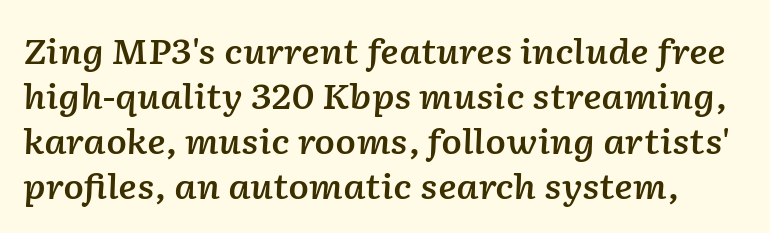
Normally led — the rows are evenly, conventionally spaced. The rendering applies a slant to the glyphs. Think of a printed novel: that variable character pitch is what you see here. Observe the ordinary spacing: letters are neighbours, not strangers. Weight check: semibold — heavier than regular, not quite bold.
